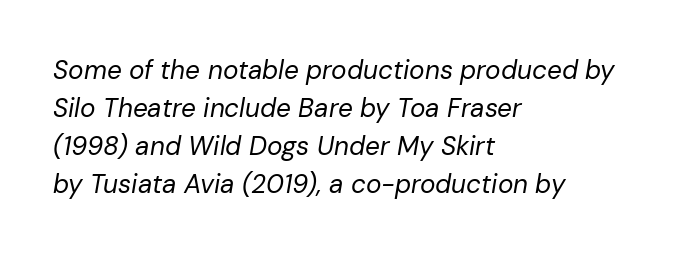
The weight tops out at a normal text grade. The rag falls on the right side of this text block. No extra tracking has been applied to these lines. Line spacing here is normal. Slant detected: the letters are inclined. Descender tails drop into unmarked territory.
